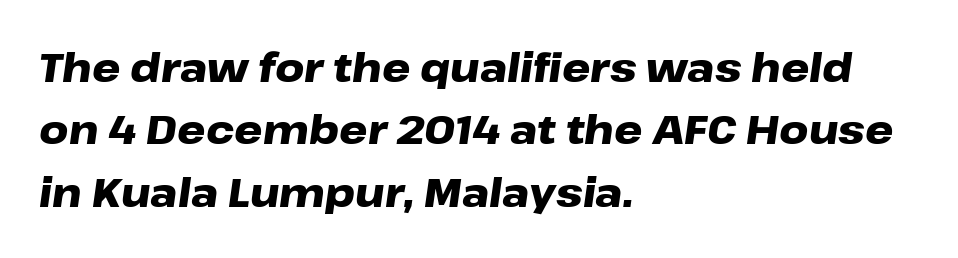
Q: Is the text bold? A: Yes.
Q: Is the text italic (slanted)? A: Yes, it leans right by about 8 degrees.
Q: Is the text underlined? A: No.
Q: How is the paragraph aligned? A: Left-aligned.
Q: Is the spacing between letters normal or unusually wide? A: Normal.
Q: Is the spacing between lines tight, normal or loose? A: Normal.
Q: Width (condensed, normal, or wide)? A: Wide.
Q: Stroke contrast? A: Low.
Q: x-height? A: Medium.
Q: Monospaced? A: No.
